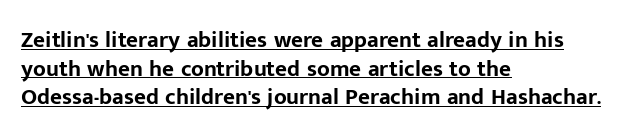
The image shows 23 px bold type, upright; set left-aligned, line spacing 1.24x, normal letter spacing, underlined.
